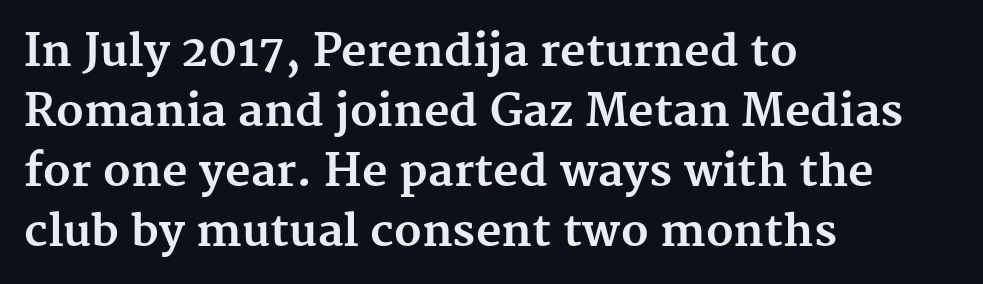
The image shows 44 px bold serif type, upright; set left-aligned, normal line spacing (1.36x), normal letter spacing, not underlined; medium stroke contrast and a medium x-height.
